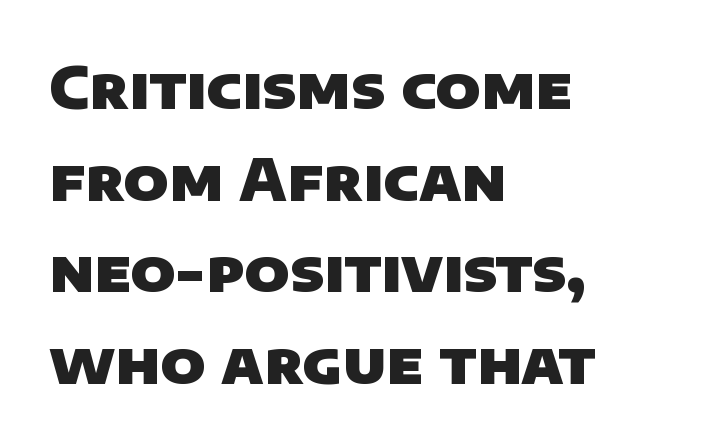
The image shows 58 px heavy sans-serif type; set left-aligned, normal line spacing (1.58x), normal letter spacing, not underlined; low stroke contrast and a large x-height.
